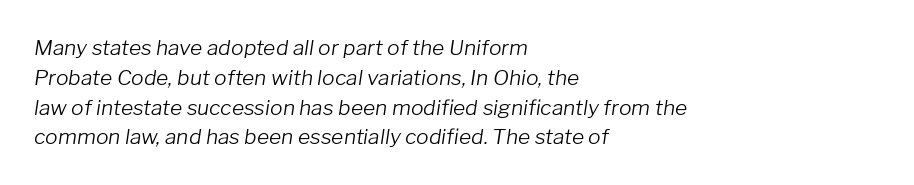
Q: Is the text bold? A: No.
Q: Is the text italic (slanted)? A: Yes, it leans right by about 8 degrees.
Q: Is the text underlined? A: No.
Q: How is the paragraph aligned? A: Left-aligned.
Q: Is the spacing between letters normal or unusually wide? A: Normal.
Q: Is the spacing between lines tight, normal or loose? A: Normal.
